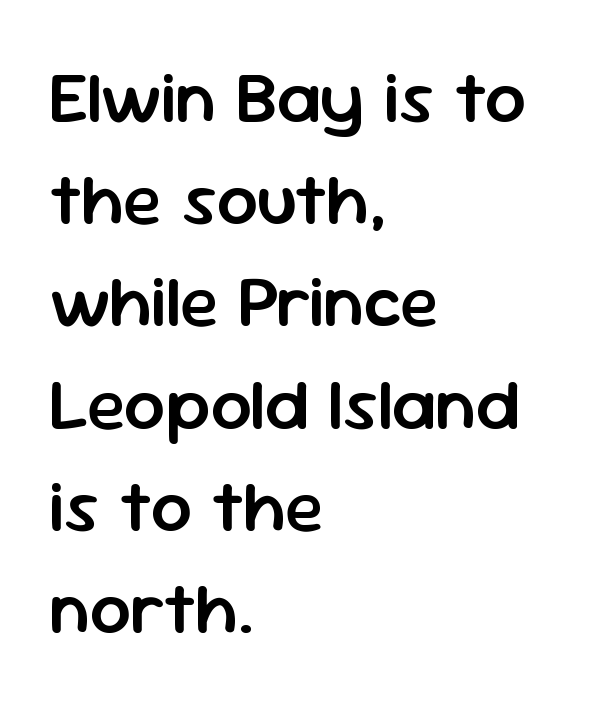
Look at the stroke-to-counter ratio: somewhat heavy, a semibold. Is there much room between lines? A standard amount, neither cramped nor airy. The typography opts for an upright posture over an oblique one. Character widths vary here, with narrow letters taking less room than wide ones.
